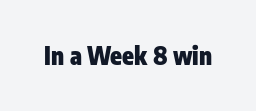
What stands out about the letter spacing? Nothing — it is the standard amount. Upright lettering throughout. Bold? Absolutely — the strokes are thick and heavy. The glyphs are unaccompanied by any horizontal stroke below them.
